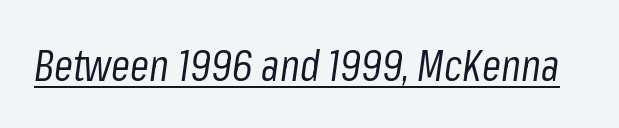
Q: Is the text bold? A: No.
Q: Is the text italic (slanted)? A: Yes, it leans right by about 8 degrees.
Q: Is the text underlined? A: Yes.
Q: Is the spacing between letters normal or unusually wide? A: Normal.
Q: Width (condensed, normal, or wide)? A: Condensed.
Q: Stroke contrast? A: Low.
Q: x-height? A: Medium.
Q: Monospaced? A: No.
